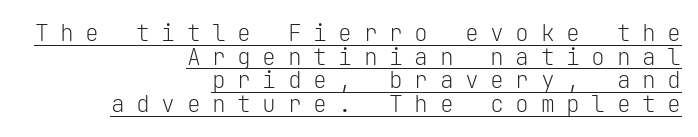
{"italic": "no", "bold": "no", "underline": "yes", "align": "right", "line_spacing": "tight", "line_spacing_ratio": 1.03, "letter_spacing": "wide", "letter_spacing_em": 0.5, "glyph_px": 23}
